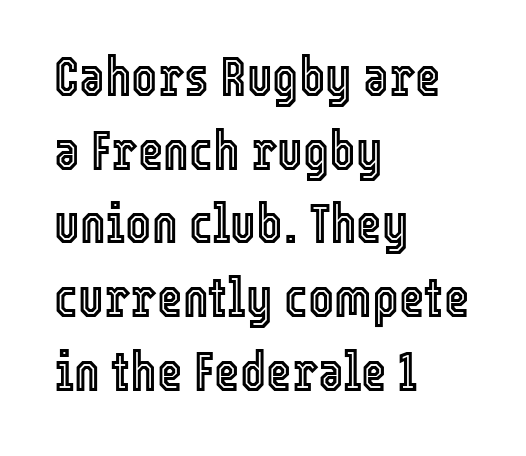
Q: Is the text italic (slanted)? A: No, it is upright.
Q: Is the text underlined? A: No.
Q: How is the paragraph aligned? A: Left-aligned.
Q: Is the spacing between letters normal or unusually wide? A: Normal.
Q: Is the spacing between lines tight, normal or loose? A: Normal.
Q: Width (condensed, normal, or wide)? A: Condensed.
Q: x-height? A: Medium.
Q: Monospaced? A: No.
